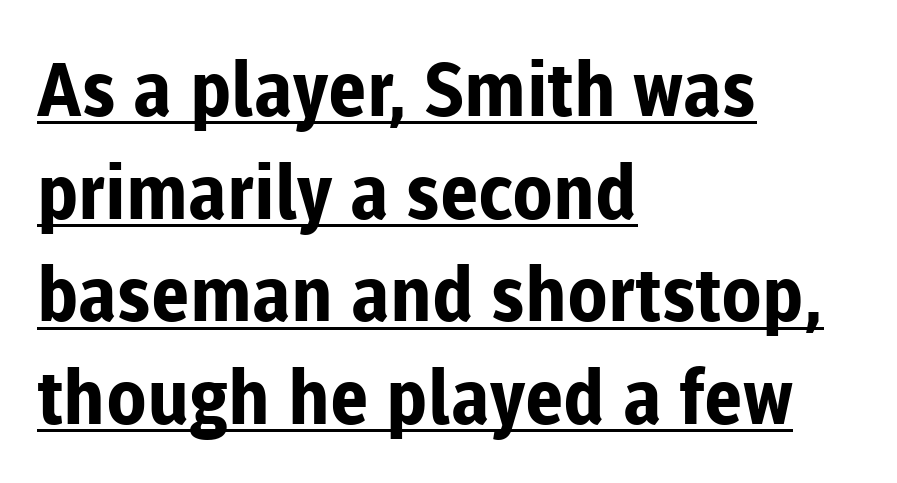
Layout note: lines flush left. Tracking value appears to be zero — textbook default spacing. The characters look thick and weighty, a clear bold. If you drew a line through each stem, it would be perfectly vertical. The space between consecutive lines is moderate.
